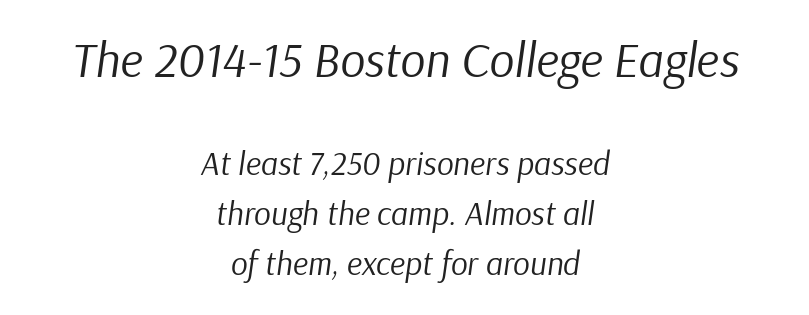
{"italic": "yes", "lean": "right", "slant_degrees": 9, "bold": "no", "weight": "regular", "width": "normal", "stroke_contrast": "low", "x_height": "medium", "monospaced": "no", "underline": "no", "align": "center", "line_spacing": "normal", "line_spacing_ratio": 1.51, "letter_spacing": "normal", "letter_spacing_em": 0.0, "larger_block": "first", "size_ratio": 1.48, "glyph_px": 49}
